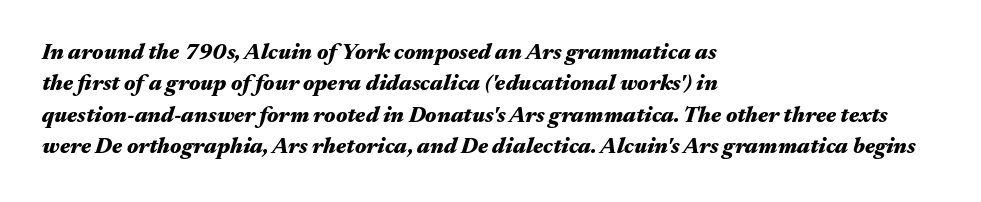
The image shows 22 px bold type, italic (leaning right); set left-aligned, normal line spacing (1.43x), normal letter spacing, not underlined.
